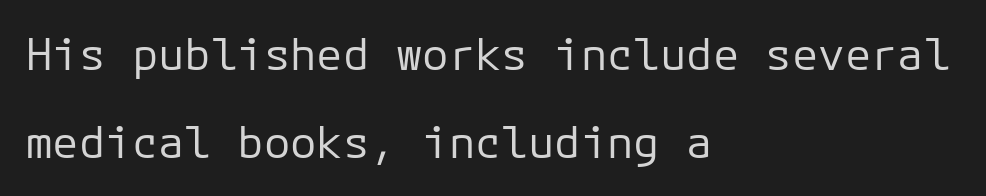
The image shows 44 px regular-weight sans-serif type, upright; set left-aligned, loose line spacing (2.01x), normal letter spacing, not underlined; low stroke contrast and a medium x-height.
